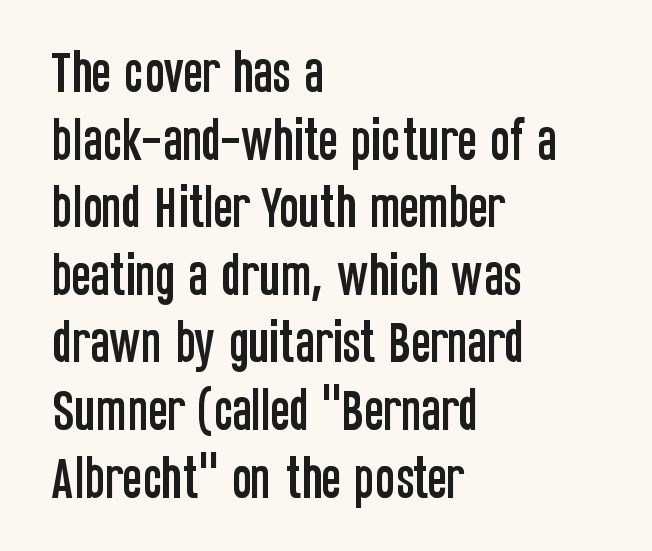
The image shows 46 px condensed sans-serif type, upright; set left-aligned, normal line spacing (1.47x), normal letter spacing, not underlined; low stroke contrast and a large x-height.
